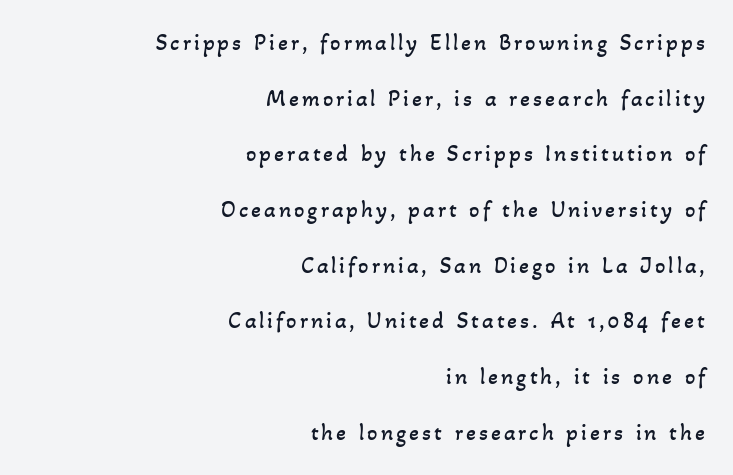
Q: Is the text bold? A: No.
Q: Is the text underlined? A: No.
Q: How is the paragraph aligned? A: Right-aligned.
Q: Is the spacing between lines tight, normal or loose? A: Loose.
